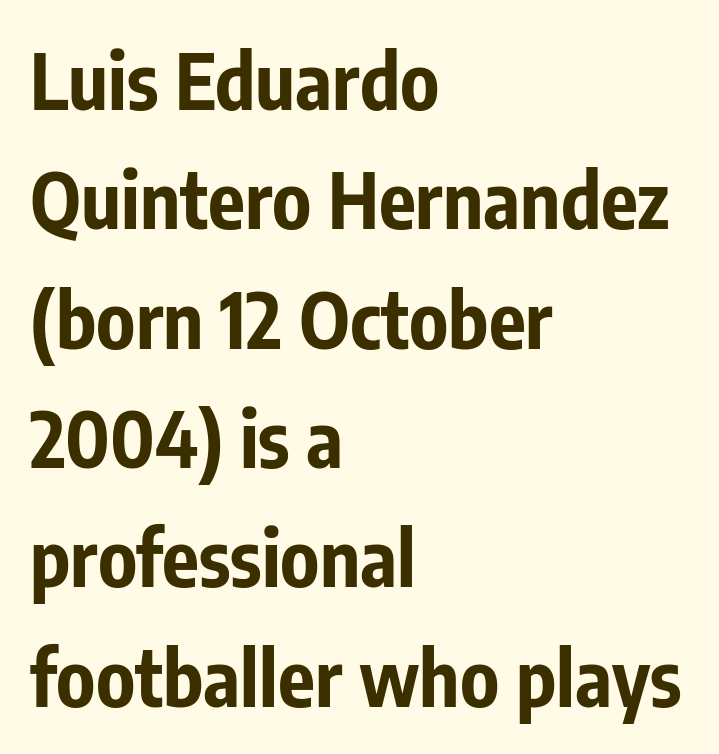
Q: Is the text bold? A: Yes.
Q: Is the text italic (slanted)? A: No, it is upright.
Q: Is the typeface a serif or a sans-serif typeface? A: Sans-serif.
Q: Is the text underlined? A: No.
Q: How is the paragraph aligned? A: Left-aligned.
Q: Is the spacing between letters normal or unusually wide? A: Normal.
Q: Is the spacing between lines tight, normal or loose? A: Normal.
Q: Width (condensed, normal, or wide)? A: Condensed.
Q: Stroke contrast? A: Low.
Q: x-height? A: Medium.
Q: Monospaced? A: No.
